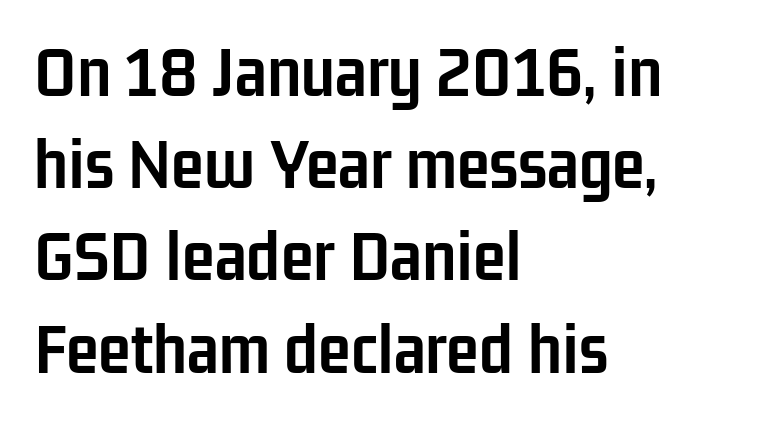
Q: Is the text bold? A: Yes.
Q: Is the text italic (slanted)? A: No, it is upright.
Q: Is the typeface a serif or a sans-serif typeface? A: Sans-serif.
Q: Is the text underlined? A: No.
Q: How is the paragraph aligned? A: Left-aligned.
Q: Is the spacing between letters normal or unusually wide? A: Normal.
Q: Width (condensed, normal, or wide)? A: Condensed.
Q: Stroke contrast? A: Low.
Q: x-height? A: Medium.
Q: Monospaced? A: No.
